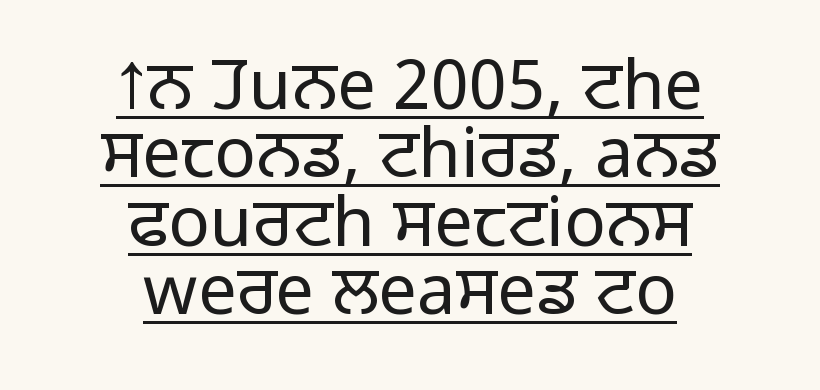
The image shows 69 px light sans-serif type, upright; set centered, tight line spacing (0.99x), normal letter spacing, underlined; low stroke contrast and a medium x-height.
